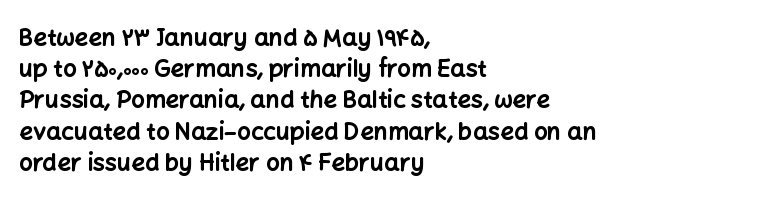
Every letter is thick-stroked: bold, no question. Line starts are locked; line ends wander. What's the leading like? Ordinary, nothing unusual. Glance below the letters and you will spot only blank space.
